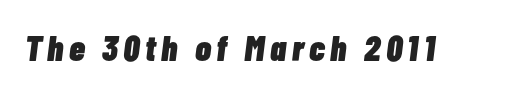
Q: Is the text bold? A: Yes.
Q: Is the text italic (slanted)? A: Yes, it leans right by about 7 degrees.
Q: Is the text underlined? A: No.
Q: Width (condensed, normal, or wide)? A: Condensed.
Q: Stroke contrast? A: Low.
Q: x-height? A: Medium.
Q: Monospaced? A: No.
